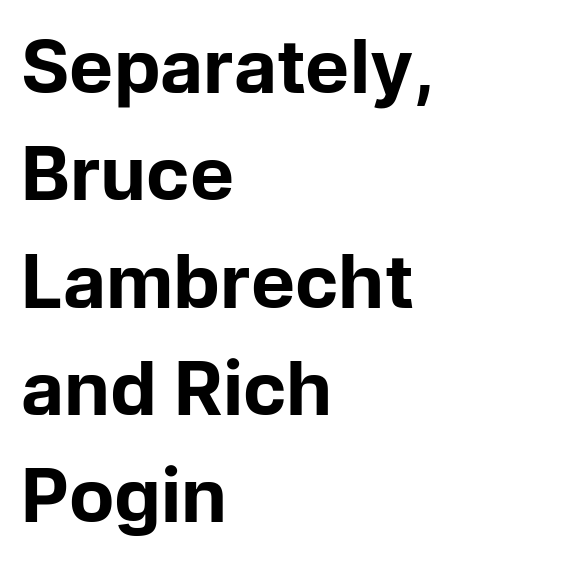
The image shows 74 px bold sans-serif type, upright; set left-aligned, normal line spacing (1.45x), normal letter spacing, not underlined; low stroke contrast and a medium x-height.
